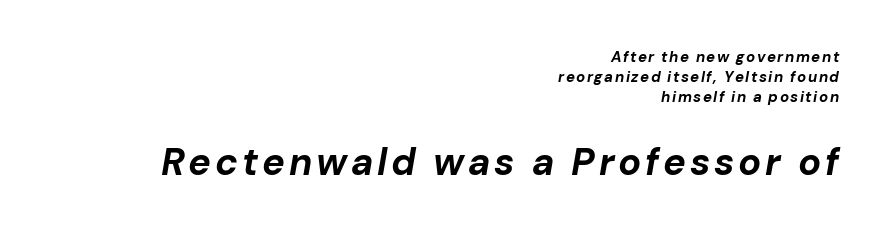
{"italic": "yes", "lean": "right", "slant_degrees": 10, "bold": "yes", "weight": "bold", "width": "normal", "stroke_contrast": "low", "x_height": "medium", "monospaced": "no", "underline": "no", "align": "right", "line_spacing": "normal", "line_spacing_ratio": 1.32, "larger_block": "second", "size_ratio": 2.53, "glyph_px": 38}
